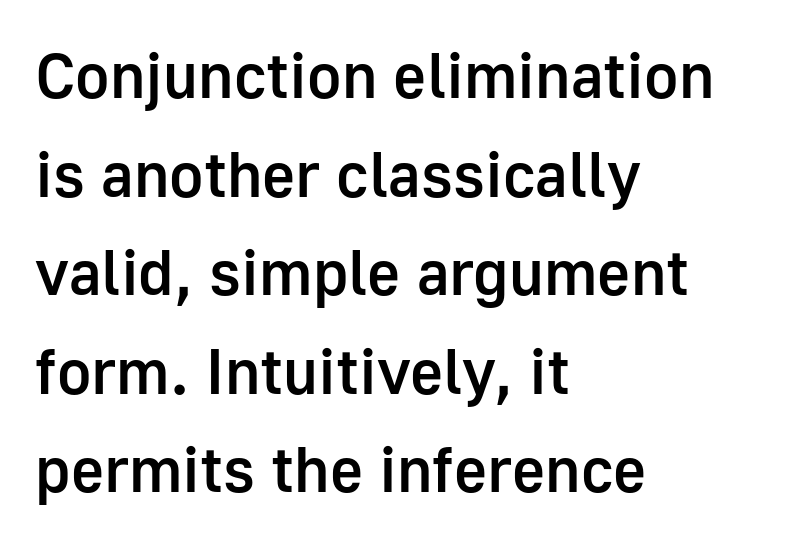
{"serif": "no", "italic": "no", "bold": "semi", "weight": "semibold", "width": "normal", "stroke_contrast": "low", "x_height": "medium", "monospaced": "no", "underline": "no", "align": "left", "line_spacing": "normal", "line_spacing_ratio": 1.54, "letter_spacing": "normal", "letter_spacing_em": 0.0, "glyph_px": 64}
